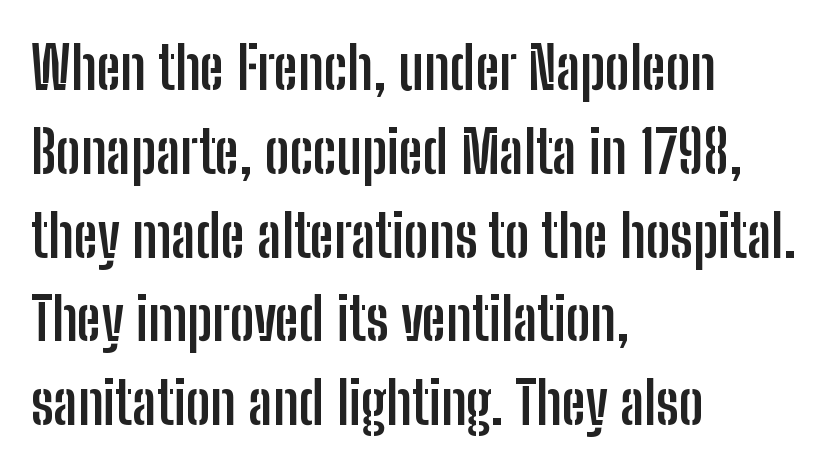
Q: Is the text bold? A: Yes.
Q: Is the text italic (slanted)? A: No, it is upright.
Q: Is the typeface a serif or a sans-serif typeface? A: Sans-serif.
Q: Is the text underlined? A: No.
Q: How is the paragraph aligned? A: Left-aligned.
Q: Is the spacing between letters normal or unusually wide? A: Normal.
Q: Is the spacing between lines tight, normal or loose? A: Normal.
Q: Width (condensed, normal, or wide)? A: Condensed.
Q: Stroke contrast? A: Low.
Q: x-height? A: Medium.
Q: Monospaced? A: No.
